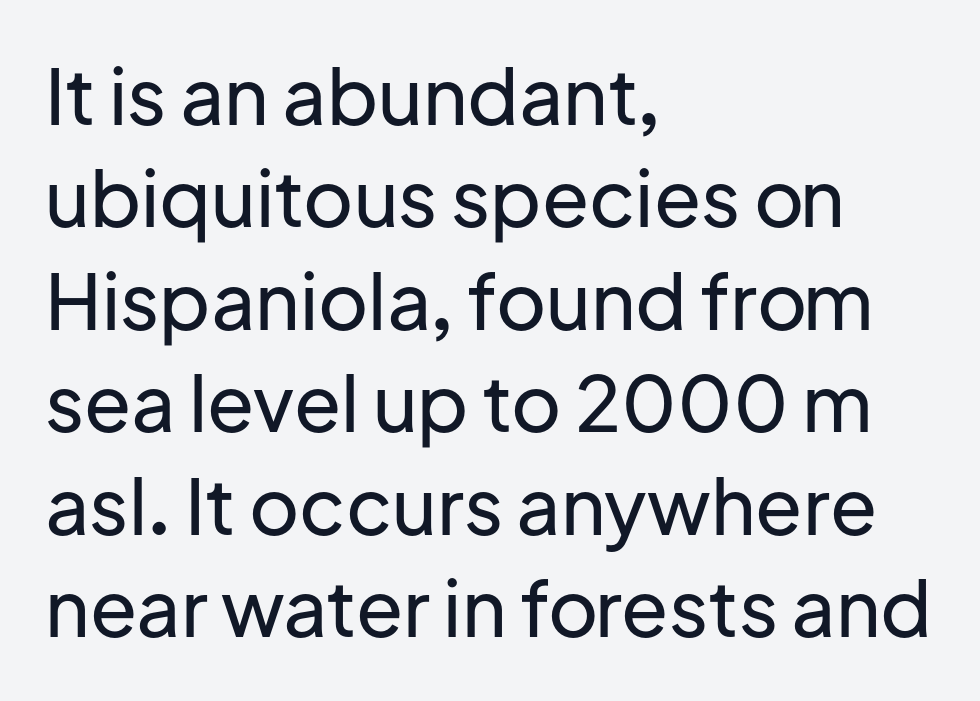
The image shows 77 px sans-serif type, upright; set left-aligned, normal line spacing (1.33x), normal letter spacing, not underlined; low stroke contrast and a medium x-height.
